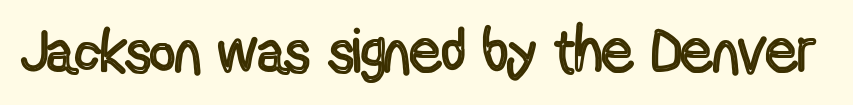
The image shows 62 px condensed type, upright; set normal letter spacing, not underlined; a medium x-height.
